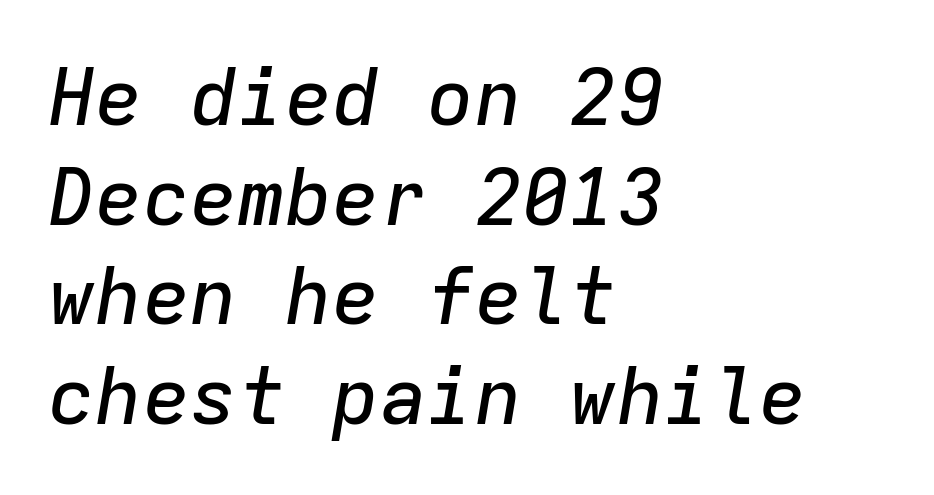
The face used here is rendered with its standard letterfit. The passage shown is not underscored anywhere. The passage shown stacks its lines at a standard gap. Left-aligned paragraph, ragged on the right. Slanted lettering throughout. You could count columns in this text — the font is strictly monospaced.
